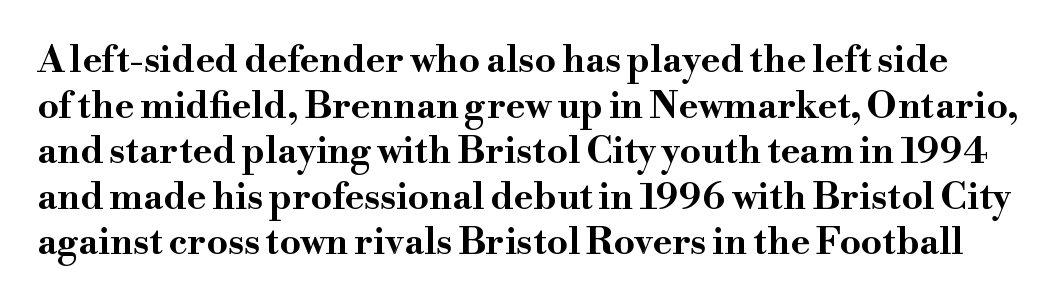
Quick note: not italic, upright. Honestly, the letter spacing is just normal — you wouldn't notice it. Proportional: the letters do not fall into vertical columns. Examine the stroke ends and you'll spot serifs.
